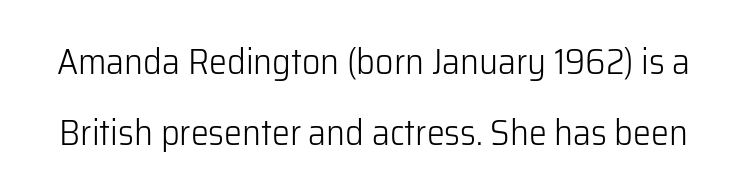
{"serif": "no", "italic": "no", "bold": "no", "weight": "light", "width": "normal", "stroke_contrast": "low", "x_height": "medium", "monospaced": "no", "underline": "no", "line_spacing": "loose", "line_spacing_ratio": 1.97, "letter_spacing": "normal", "letter_spacing_em": 0.0, "glyph_px": 36}
